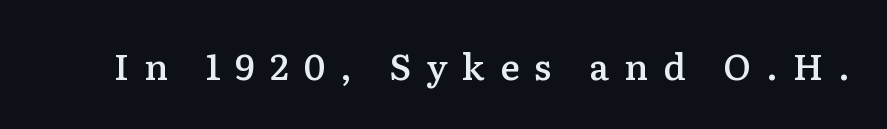
Q: Is the text bold? A: Semi-bold.
Q: Is the text italic (slanted)? A: No, it is upright.
Q: Is the typeface a serif or a sans-serif typeface? A: Serif.
Q: Is the text underlined? A: No.
Q: Is the spacing between letters normal or unusually wide? A: Unusually wide.
Q: Width (condensed, normal, or wide)? A: Normal.
Q: Stroke contrast? A: Low.
Q: x-height? A: Medium.
Q: Monospaced? A: No.
